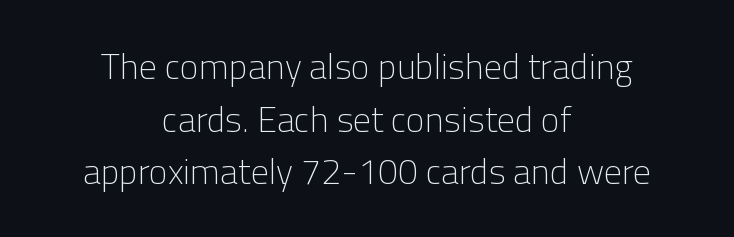
Q: Is the text bold? A: No.
Q: Is the text italic (slanted)? A: No, it is upright.
Q: Is the typeface a serif or a sans-serif typeface? A: Sans-serif.
Q: Is the text underlined? A: No.
Q: How is the paragraph aligned? A: Centered.
Q: Is the spacing between letters normal or unusually wide? A: Normal.
Q: Is the spacing between lines tight, normal or loose? A: Normal.
Q: Width (condensed, normal, or wide)? A: Normal.
Q: Stroke contrast? A: Low.
Q: x-height? A: Medium.
Q: Monospaced? A: No.
